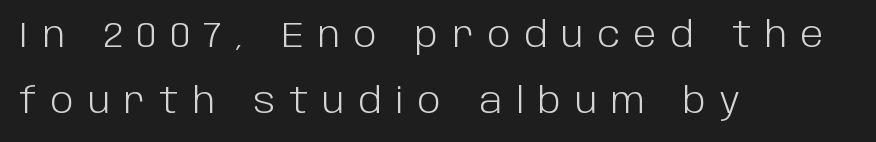
Q: Is the text bold? A: No.
Q: Is the text italic (slanted)? A: No, it is upright.
Q: Is the typeface a serif or a sans-serif typeface? A: Sans-serif.
Q: Is the text underlined? A: No.
Q: How is the paragraph aligned? A: Left-aligned.
Q: Is the spacing between letters normal or unusually wide? A: Unusually wide.
Q: Width (condensed, normal, or wide)? A: Normal.
Q: Stroke contrast? A: Low.
Q: x-height? A: Large.
Q: Monospaced? A: No.
